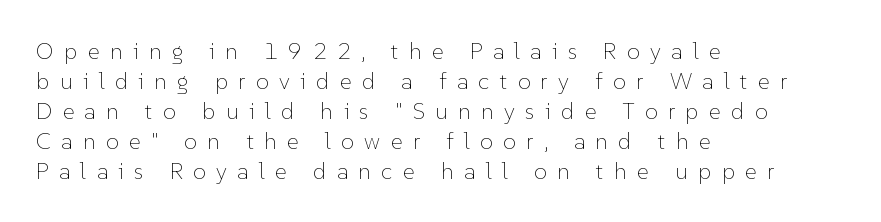
Q: Is the text bold? A: No.
Q: Is the text italic (slanted)? A: No, it is upright.
Q: Is the text underlined? A: No.
Q: How is the paragraph aligned? A: Left-aligned.
Q: Is the spacing between letters normal or unusually wide? A: Unusually wide.
Q: Is the spacing between lines tight, normal or loose? A: Normal.
